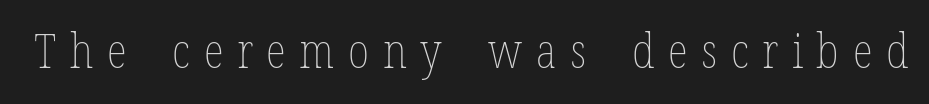
The baseline area is clear. These lines are rendered in a variable-pitch font. Tracking here is generous; glyphs stand well apart from one another. Letters have the restrained weight of plain body copy at most. Ascenders rise straight up at ninety degrees.
